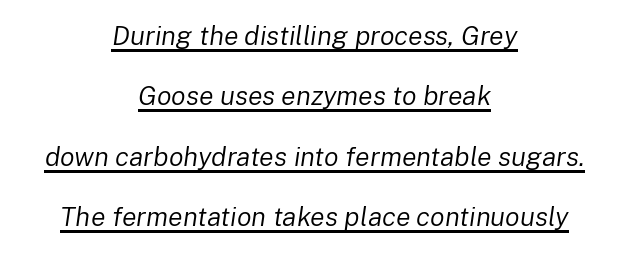
Notice how the passage keeps no hard edge, just a central spine. The passage shown leans; its letterforms are oblique. No extra tracking has been applied to these lines. Emphasis is given by a line drawn under the lettering. Is this a heavy cut? Hardly; it is regular or lighter. Each new line begins a long way beneath the previous one.
